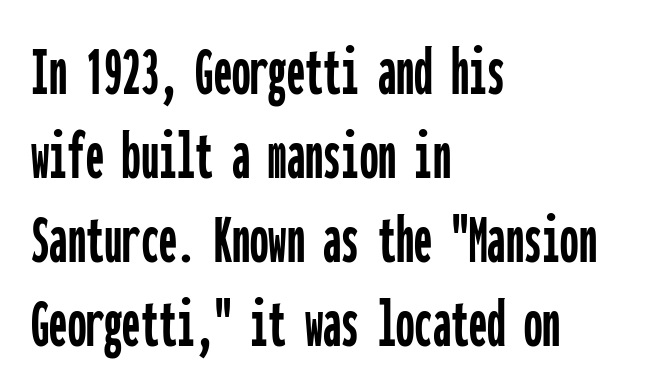
The image shows 73 px condensed sans-serif type, upright, monospaced; set left-aligned, tight line spacing (1.15x), normal letter spacing, not underlined; low stroke contrast and a medium x-height.
